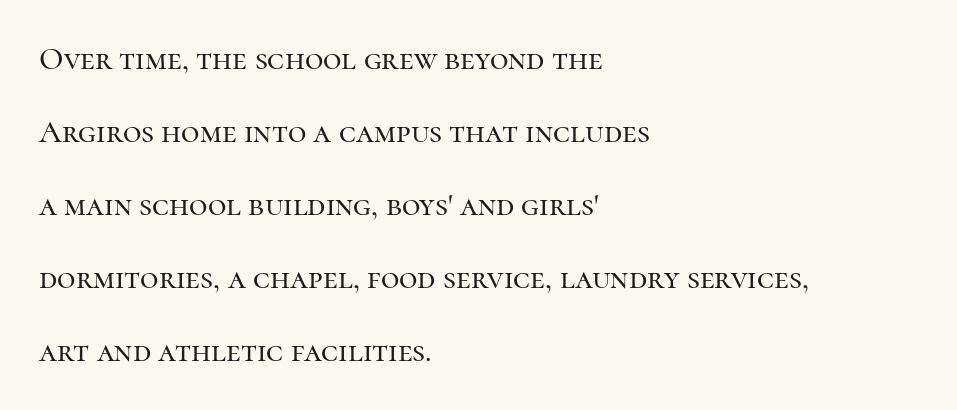
{"serif": "yes", "italic": "no", "width": "normal", "stroke_contrast": "high", "x_height": "medium", "monospaced": "no", "underline": "no", "align": "left", "line_spacing": "loose", "line_spacing_ratio": 2.28, "letter_spacing": "normal", "letter_spacing_em": 0.0, "glyph_px": 32}
